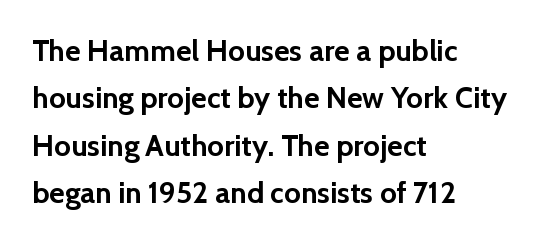
The image shows 30 px semibold sans-serif type, upright; set left-aligned, normal line spacing (1.58x), normal letter spacing, not underlined; a medium x-height.
